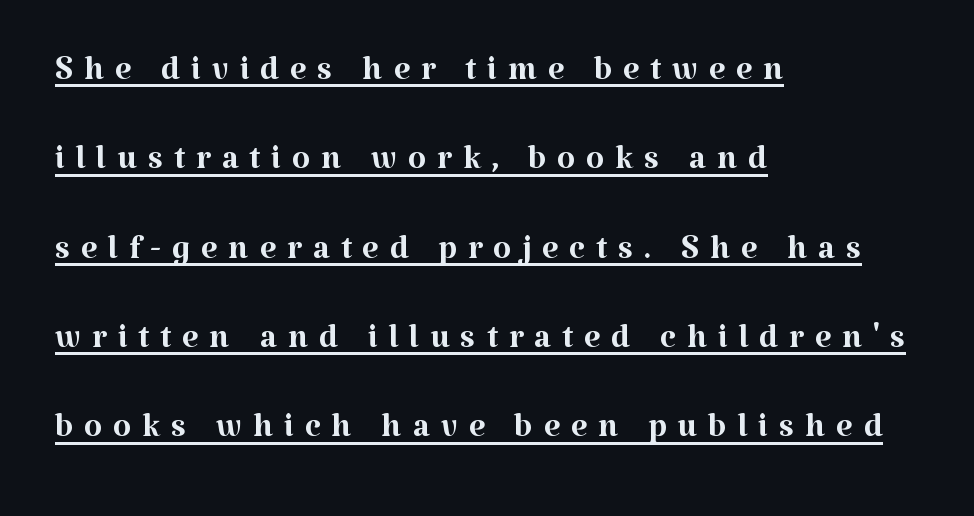
The image shows 47 px regular-weight serif type, upright; set left-aligned, loose line spacing (1.9x), unusually wide letter spacing (+0.23 em), underlined; medium stroke contrast and a medium x-height.
